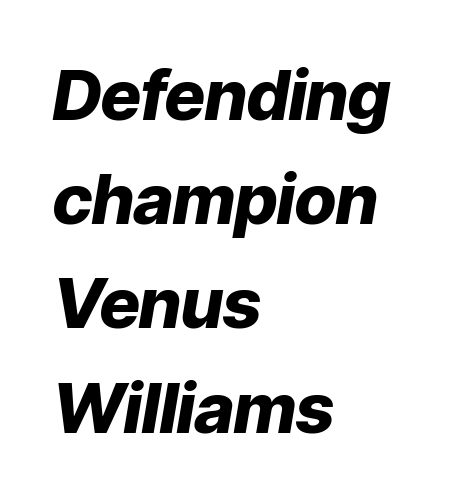
Q: Is the text bold? A: Yes.
Q: Is the text italic (slanted)? A: Yes, it leans right by about 9 degrees.
Q: Is the text underlined? A: No.
Q: How is the paragraph aligned? A: Left-aligned.
Q: Is the spacing between letters normal or unusually wide? A: Normal.
Q: Is the spacing between lines tight, normal or loose? A: Normal.
Q: Width (condensed, normal, or wide)? A: Normal.
Q: Stroke contrast? A: Low.
Q: x-height? A: Medium.
Q: Monospaced? A: No.
